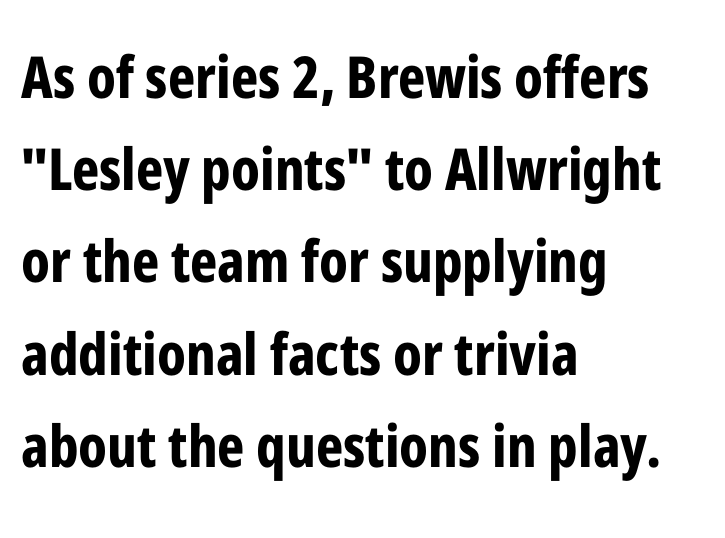
Q: Is the text bold? A: Yes.
Q: Is the text italic (slanted)? A: No, it is upright.
Q: Is the typeface a serif or a sans-serif typeface? A: Sans-serif.
Q: Is the text underlined? A: No.
Q: How is the paragraph aligned? A: Left-aligned.
Q: Is the spacing between letters normal or unusually wide? A: Normal.
Q: Is the spacing between lines tight, normal or loose? A: Normal.
Q: Width (condensed, normal, or wide)? A: Condensed.
Q: Stroke contrast? A: Low.
Q: x-height? A: Medium.
Q: Monospaced? A: No.
